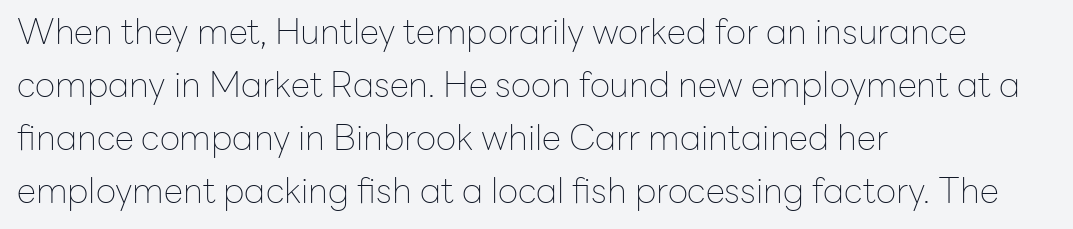
The image shows 35 px thin sans-serif type, upright; set left-aligned, normal line spacing (1.51x), normal letter spacing, not underlined; low stroke contrast and a medium x-height.
